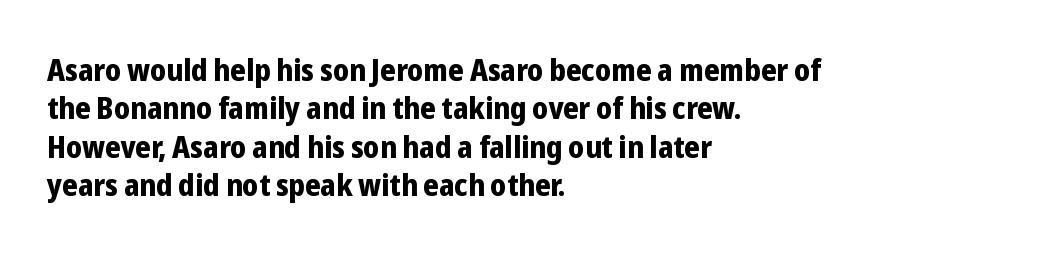
The image shows 31 px bold, condensed sans-serif type, upright; set left-aligned, line spacing 1.24x, normal letter spacing, not underlined; low stroke contrast and a medium x-height.
